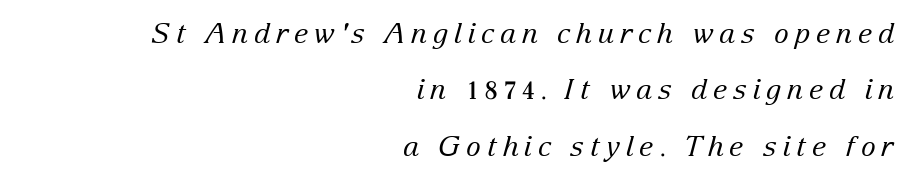
The image shows 28 px regular-weight serif type, italic (leaning right); set right-aligned, loose line spacing (2.01x), unusually wide letter spacing (+0.2 em), not underlined; low stroke contrast and a medium x-height.
